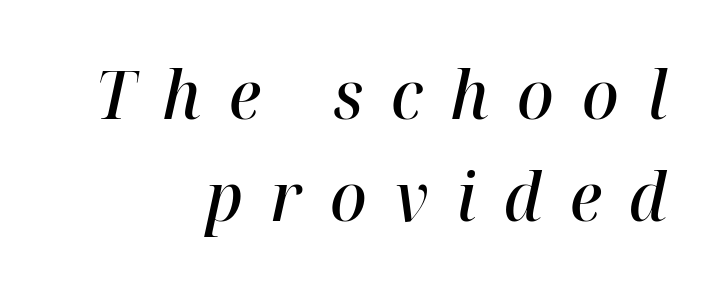
{"italic": "yes", "lean": "right", "slant_degrees": 12, "bold": "semi", "weight": "semibold", "width": "normal", "stroke_contrast": "high", "x_height": "medium", "monospaced": "no", "underline": "no", "align": "right", "line_spacing": "normal", "line_spacing_ratio": 1.5, "letter_spacing": "wide", "letter_spacing_em": 0.41, "glyph_px": 68}
